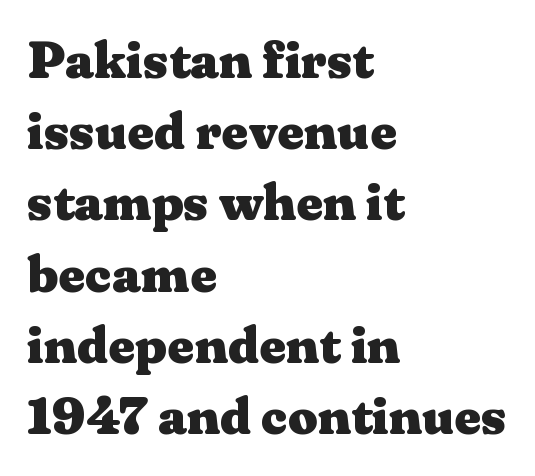
The image shows 52 px heavy, wide serif type, upright; set left-aligned, normal line spacing (1.37x), normal letter spacing, not underlined; medium stroke contrast and a medium x-height.
